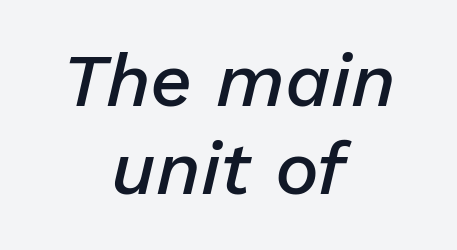
Lines of text with bare space underneath. It's the slanting kind of type. Looks like regular typesetting: each glyph gets only the width it needs. Caption: standard tracking, unaltered.
